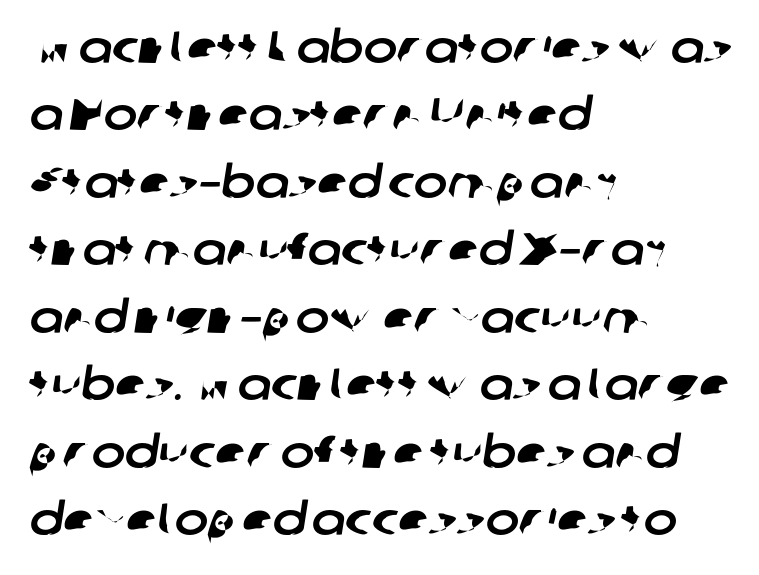
Q: Is the typeface a serif or a sans-serif typeface? A: Sans-serif.
Q: Is the text underlined? A: No.
Q: How is the paragraph aligned? A: Left-aligned.
Q: Is the spacing between letters normal or unusually wide? A: Normal.
Q: Is the spacing between lines tight, normal or loose? A: Normal.
Q: Width (condensed, normal, or wide)? A: Normal.
Q: Stroke contrast? A: Low.
Q: x-height? A: Medium.
Q: Monospaced? A: No.
